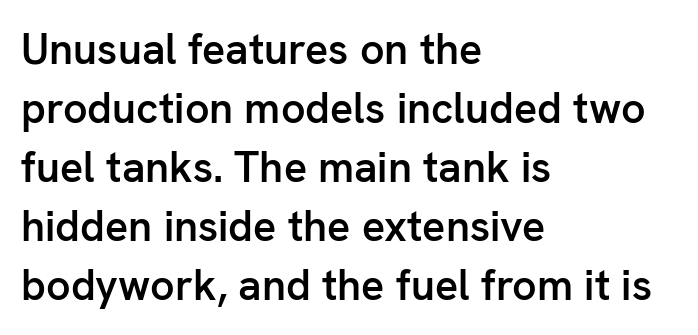
Q: Is the text bold? A: Semi-bold.
Q: Is the text italic (slanted)? A: No, it is upright.
Q: Is the typeface a serif or a sans-serif typeface? A: Sans-serif.
Q: Is the text underlined? A: No.
Q: How is the paragraph aligned? A: Left-aligned.
Q: Is the spacing between letters normal or unusually wide? A: Normal.
Q: Is the spacing between lines tight, normal or loose? A: Normal.
Q: Width (condensed, normal, or wide)? A: Normal.
Q: Stroke contrast? A: Low.
Q: x-height? A: Medium.
Q: Monospaced? A: No.
